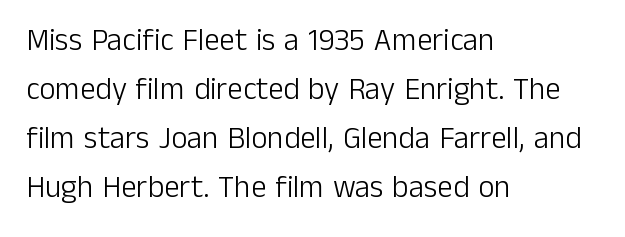
The text block is weighted toward the left margin, trailing off unevenly rightward. Baseline-to-baseline distance is the conventional proportion of letter height. In terms of posture, this sample is upright. Do the characters align in a grid? No, the font is proportional.
